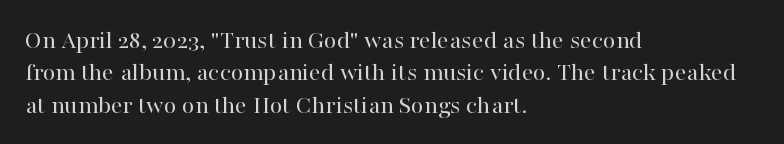
{"italic": "no", "bold": "no", "underline": "no", "align": "left", "line_spacing": "normal", "line_spacing_ratio": 1.25, "letter_spacing": "normal", "letter_spacing_em": 0.0, "glyph_px": 26}
